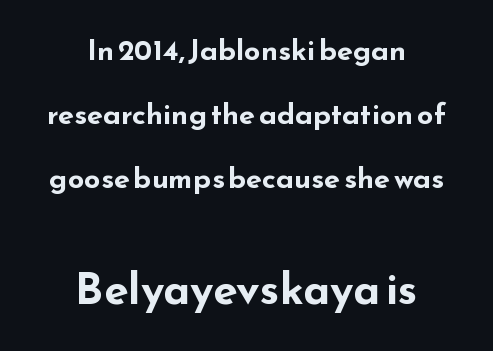
Q: Is the text bold? A: Yes.
Q: Is the text italic (slanted)? A: No, it is upright.
Q: Is the typeface a serif or a sans-serif typeface? A: Sans-serif.
Q: Is the text underlined? A: No.
Q: How is the paragraph aligned? A: Centered.
Q: Is the spacing between letters normal or unusually wide? A: Normal.
Q: Is the spacing between lines tight, normal or loose? A: Loose.
Q: Which block of text is set in a larger size, the first (top) or the second (bottom)? A: The second (bottom) one.
Q: Width (condensed, normal, or wide)? A: Wide.
Q: Stroke contrast? A: Low.
Q: x-height? A: Small.
Q: Monospaced? A: No.
